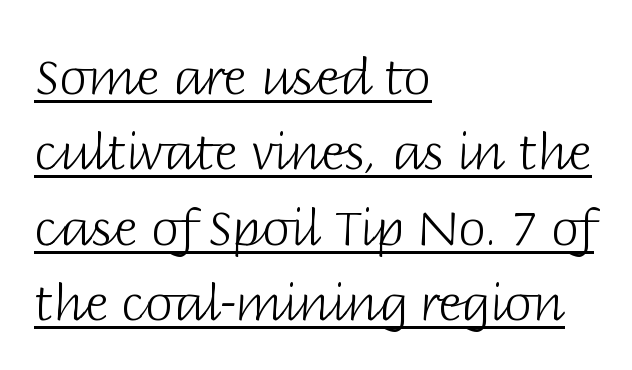
The image shows 50 px light sans-serif type, upright; set left-aligned, normal line spacing (1.51x), normal letter spacing, underlined; low stroke contrast and a large x-height.
